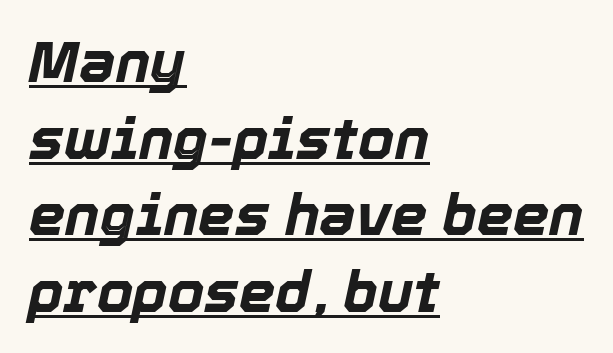
The compositor pushed each line to the left boundary. Does the lettering tilt? It does — this is italic. These lines keep a tight, regular rhythm from letter to letter. The font is running at its bold setting. Each letter keeps its own natural width here, so spacing adapts to shape.
